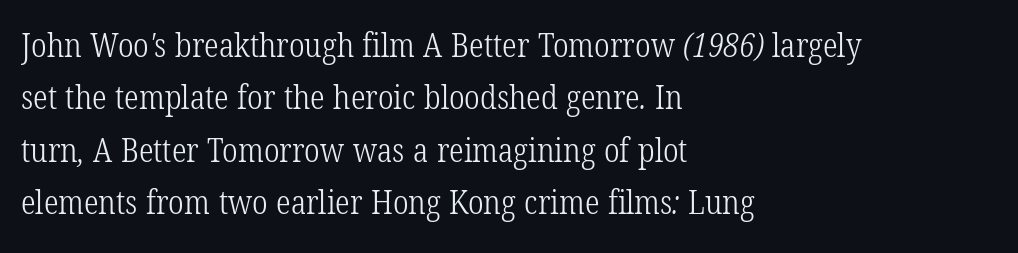
Q: Is the text bold? A: No.
Q: Is the typeface a serif or a sans-serif typeface? A: Serif.
Q: Is the text underlined? A: No.
Q: How is the paragraph aligned? A: Left-aligned.
Q: Is the spacing between letters normal or unusually wide? A: Normal.
Q: Is the spacing between lines tight, normal or loose? A: Normal.
Q: Width (condensed, normal, or wide)? A: Condensed.
Q: Stroke contrast? A: Low.
Q: x-height? A: Medium.
Q: Monospaced? A: No.
